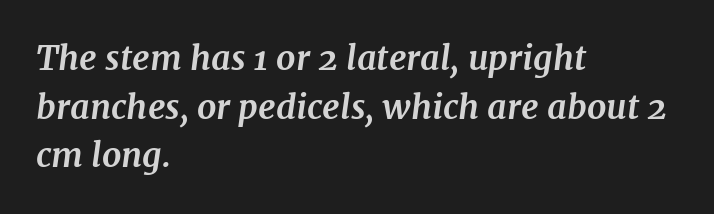
Q: Is the text bold? A: Yes.
Q: Is the text italic (slanted)? A: Yes, it leans right by about 7 degrees.
Q: Is the typeface a serif or a sans-serif typeface? A: Serif.
Q: Is the text underlined? A: No.
Q: How is the paragraph aligned? A: Left-aligned.
Q: Is the spacing between letters normal or unusually wide? A: Normal.
Q: Is the spacing between lines tight, normal or loose? A: Normal.
Q: Width (condensed, normal, or wide)? A: Normal.
Q: Stroke contrast? A: Medium.
Q: x-height? A: Medium.
Q: Monospaced? A: No.
